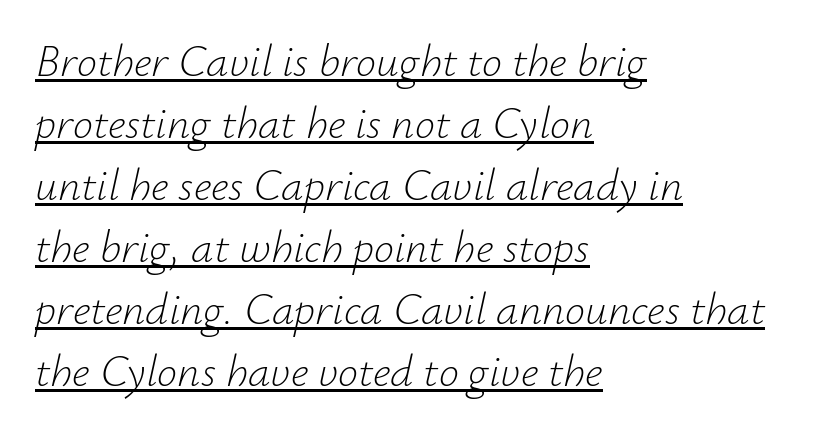
The image shows 45 px light type, italic (leaning right); set left-aligned, normal line spacing (1.38x), normal letter spacing, underlined; low stroke contrast and a small x-height.
